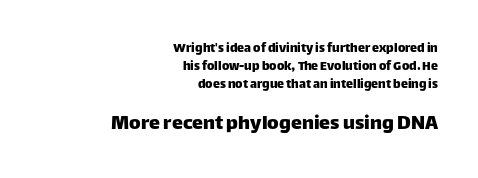
Q: Is the text italic (slanted)? A: No, it is upright.
Q: Is the text underlined? A: No.
Q: How is the paragraph aligned? A: Right-aligned.
Q: Is the spacing between letters normal or unusually wide? A: Normal.
Q: Is the spacing between lines tight, normal or loose? A: Normal.
Q: Which block of text is set in a larger size, the first (top) or the second (bottom)? A: The second (bottom) one.
